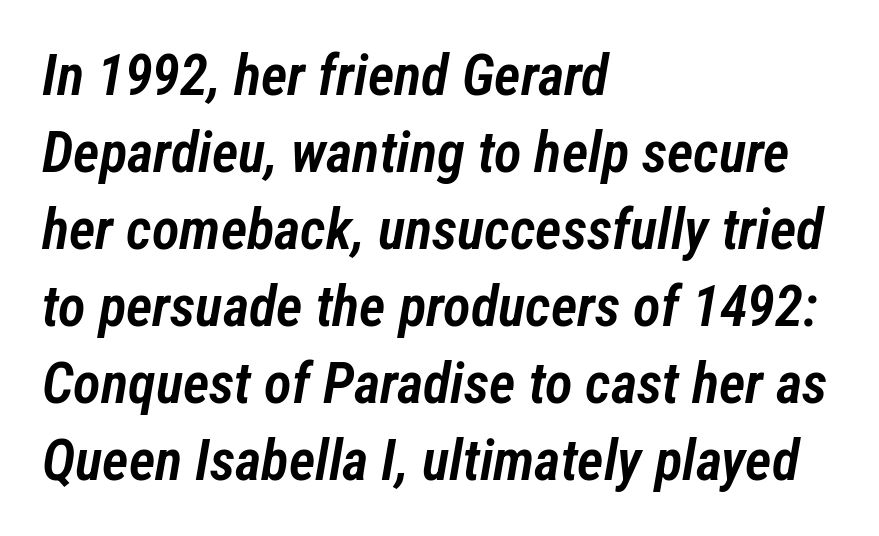
{"italic": "yes", "lean": "right", "slant_degrees": 12, "bold": "semi", "weight": "semibold", "width": "condensed", "stroke_contrast": "low", "x_height": "medium", "monospaced": "no", "underline": "no", "align": "left", "line_spacing": "normal", "line_spacing_ratio": 1.35, "letter_spacing": "normal", "letter_spacing_em": 0.0, "glyph_px": 57}
